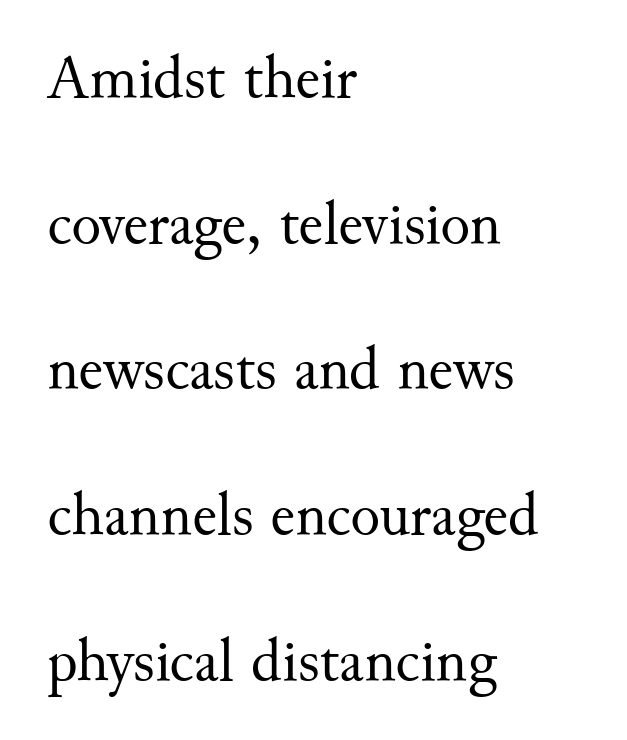
The image shows 62 px regular-weight serif type, upright; set left-aligned, loose line spacing (2.35x), normal letter spacing, not underlined; medium stroke contrast and a small x-height.
